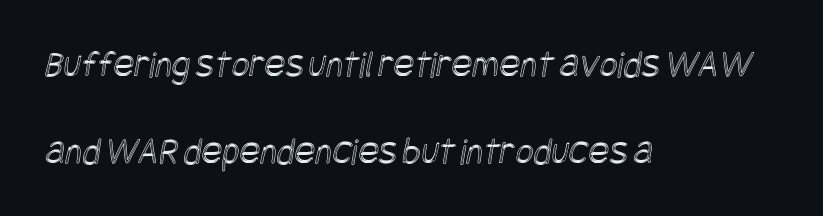
The line-height multiplier appears high, well above default. The face used here is rendered with its standard letterfit. Does the copy run flush right? No — it runs flush left. The string is rendered with underlining switched off.
